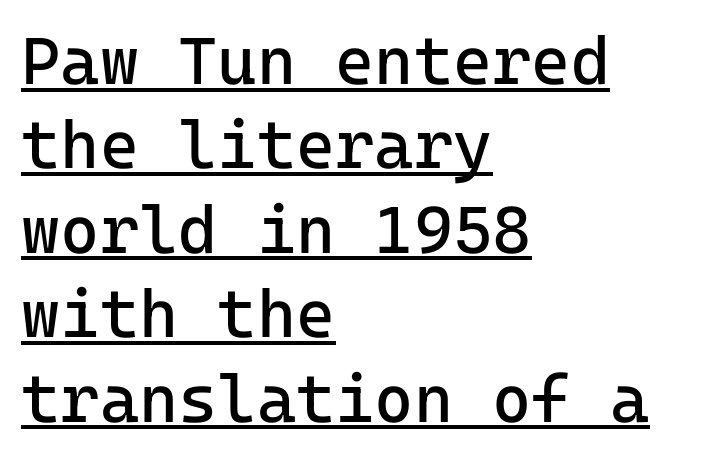
Has an underline been added? It has. Standard letterfit; no display-style spreading of the glyphs. Ink coverage per letter is moderate at most. This block has exactly the height ordinary leading produces. Is there any slant? The stems are plumb. In CSS terms this would be text-align: left.
